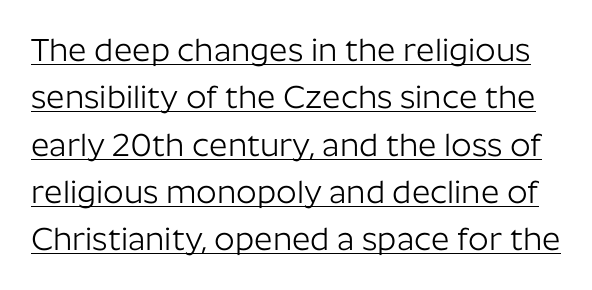
Ordinary non-slanted type is in use. Looks like regular typesetting: each glyph gets only the width it needs. One glance says typical: line gaps are just what's usual. Notice how a bar underscores the lettering throughout. No extra ink here — the face is not bold.
